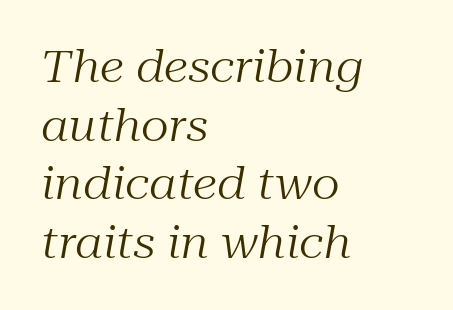
Q: Is the text bold? A: No.
Q: Is the text italic (slanted)? A: Yes, it leans right by about 10 degrees.
Q: Is the typeface a serif or a sans-serif typeface? A: Serif.
Q: Is the text underlined? A: No.
Q: How is the paragraph aligned? A: Left-aligned.
Q: Is the spacing between letters normal or unusually wide? A: Normal.
Q: Is the spacing between lines tight, normal or loose? A: Normal.
Q: Width (condensed, normal, or wide)? A: Normal.
Q: Stroke contrast? A: Medium.
Q: x-height? A: Medium.
Q: Monospaced? A: No.
